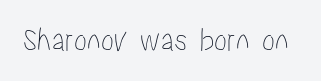
Underlining? Definitely not there. Spacing between characters is what you'd get straight out of the box. These lines were composed using upright roman letters. These lines are rendered in a variable-pitch font.
